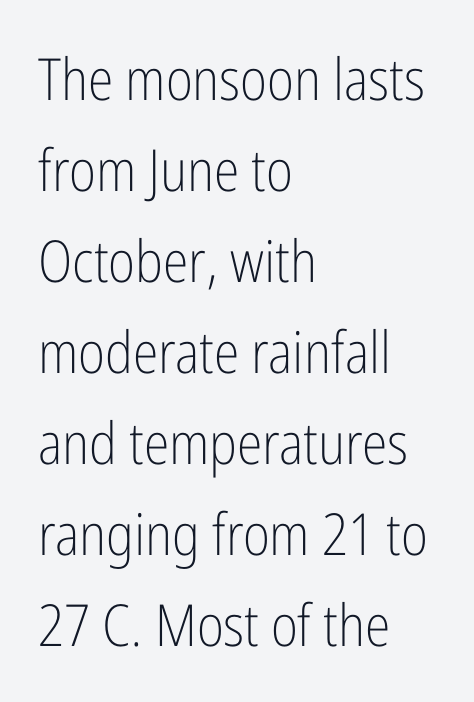
{"serif": "no", "italic": "no", "bold": "no", "weight": "light", "width": "condensed", "stroke_contrast": "low", "x_height": "medium", "monospaced": "no", "underline": "no", "align": "left", "line_spacing": "normal", "line_spacing_ratio": 1.57, "letter_spacing": "normal", "letter_spacing_em": 0.0, "glyph_px": 58}
